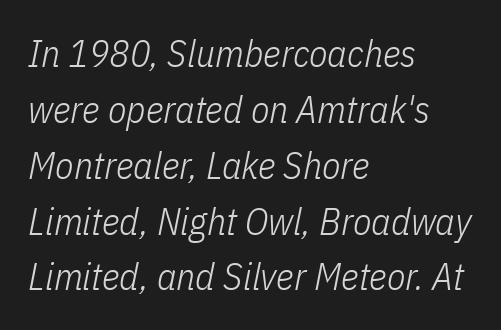
{"italic": "yes", "lean": "right", "slant_degrees": 11, "bold": "no", "weight": "light", "width": "condensed", "stroke_contrast": "low", "x_height": "medium", "monospaced": "no", "underline": "no", "align": "left", "line_spacing": "normal", "line_spacing_ratio": 1.47, "letter_spacing": "normal", "letter_spacing_em": 0.0, "glyph_px": 38}
